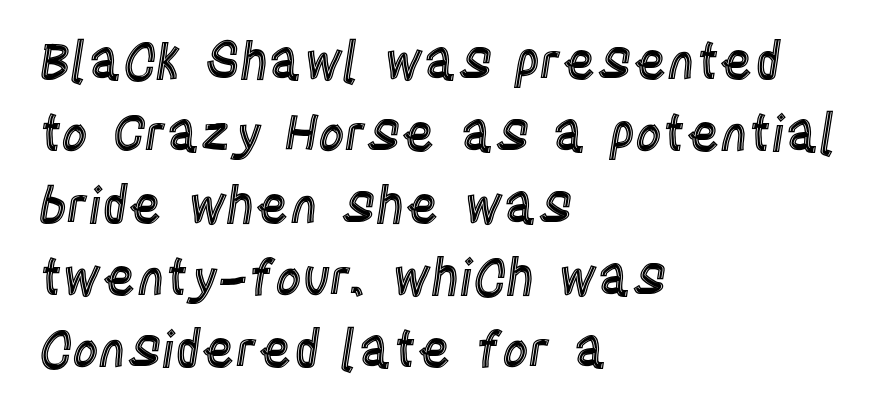
Has an underline been added? It has not. These lines sit exactly where default settings would place them. Caption: multi-line text, flush left, ragged right.
